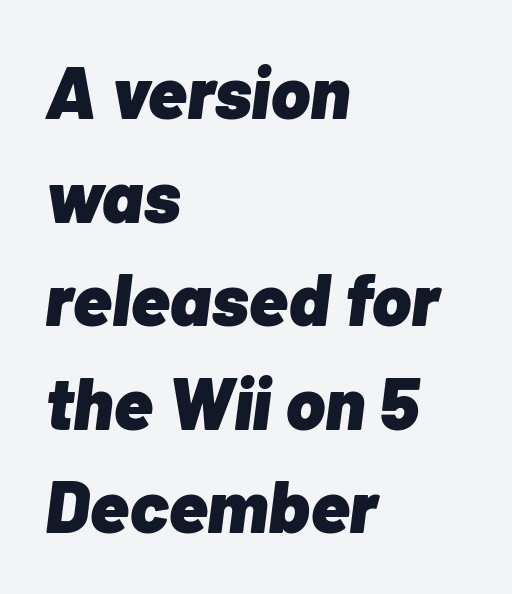
{"italic": "yes", "lean": "right", "slant_degrees": 7, "bold": "yes", "weight": "heavy", "width": "normal", "stroke_contrast": "low", "x_height": "medium", "monospaced": "no", "underline": "no", "align": "left", "line_spacing": "normal", "line_spacing_ratio": 1.4, "letter_spacing": "normal", "letter_spacing_em": 0.0, "glyph_px": 74}
